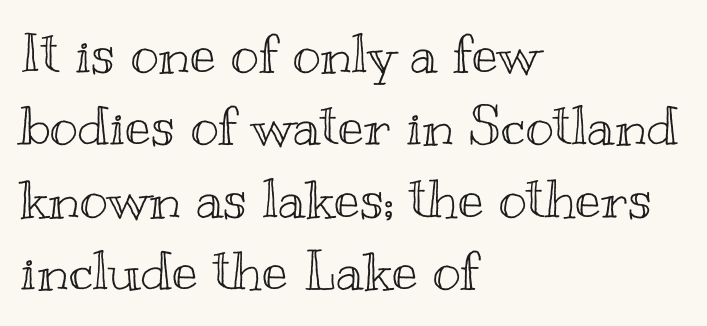
The image shows 54 px wide type, upright; set left-aligned, normal line spacing (1.34x), normal letter spacing, not underlined; a small x-height.
